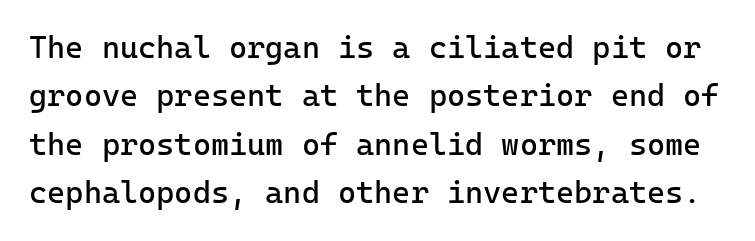
Stems here are at most as thick as an everyday book face. The face used here is rendered with its standard letterfit. The string is rendered with underlining switched off. The lettering holds an erect, upright posture throughout. The block of text has a typical density, with ordinary space between rows.
